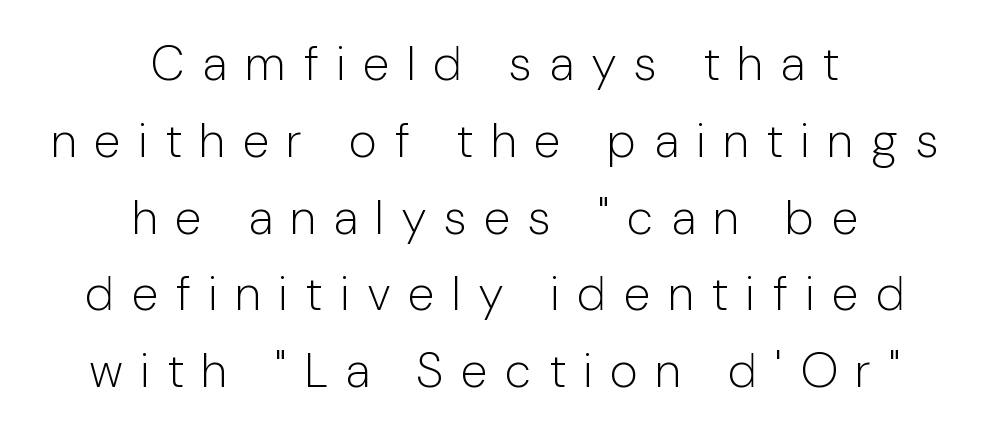
What's the leading like? Ordinary, nothing unusual. No heavy texture on the line: the type isn't bold. Nope, no serifs anywhere on these letters. These lines are rendered in a variable-pitch font. Visually the block forms a symmetrical silhouette, jagged on both flanks.
